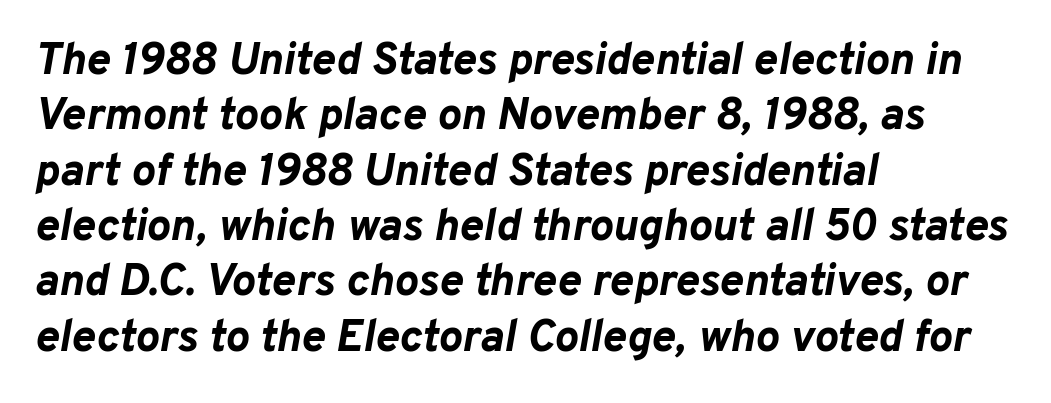
The ragged edge is on the right, which tells us the setting is flush left. Think of a printed novel: that variable character pitch is what you see here. The passage shown leans; its letterforms are oblique. Only glyphs here, with clear space below each row.
